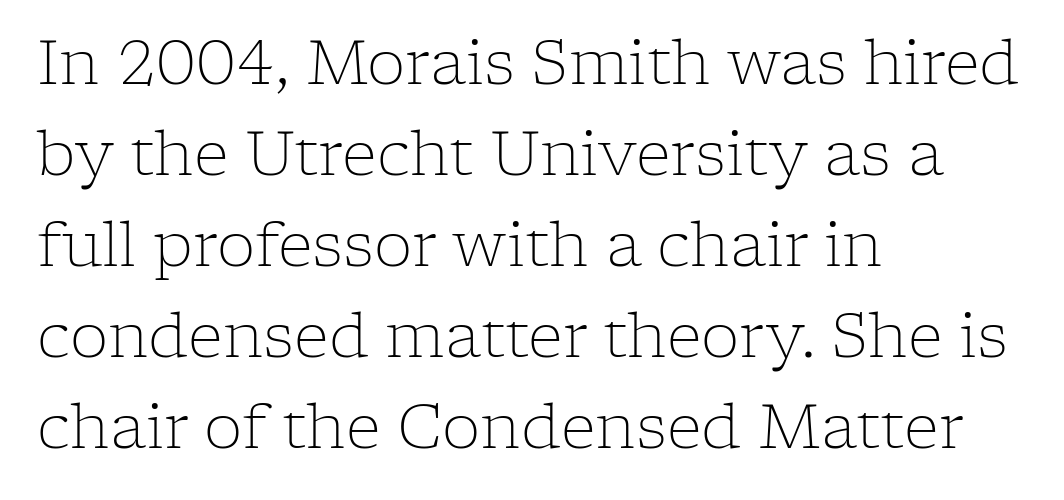
Q: Is the text bold? A: No.
Q: Is the text italic (slanted)? A: No, it is upright.
Q: Is the typeface a serif or a sans-serif typeface? A: Serif.
Q: Is the text underlined? A: No.
Q: How is the paragraph aligned? A: Left-aligned.
Q: Is the spacing between letters normal or unusually wide? A: Normal.
Q: Is the spacing between lines tight, normal or loose? A: Normal.
Q: Width (condensed, normal, or wide)? A: Normal.
Q: Stroke contrast? A: Low.
Q: x-height? A: Medium.
Q: Monospaced? A: No.
